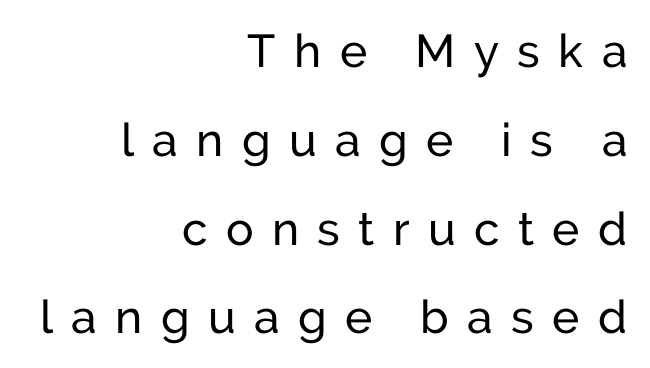
Q: Is the text italic (slanted)? A: No, it is upright.
Q: Is the typeface a serif or a sans-serif typeface? A: Sans-serif.
Q: Is the text underlined? A: No.
Q: How is the paragraph aligned? A: Right-aligned.
Q: Is the spacing between letters normal or unusually wide? A: Unusually wide.
Q: Is the spacing between lines tight, normal or loose? A: Loose.
Q: Width (condensed, normal, or wide)? A: Normal.
Q: Stroke contrast? A: Low.
Q: x-height? A: Medium.
Q: Monospaced? A: No.
